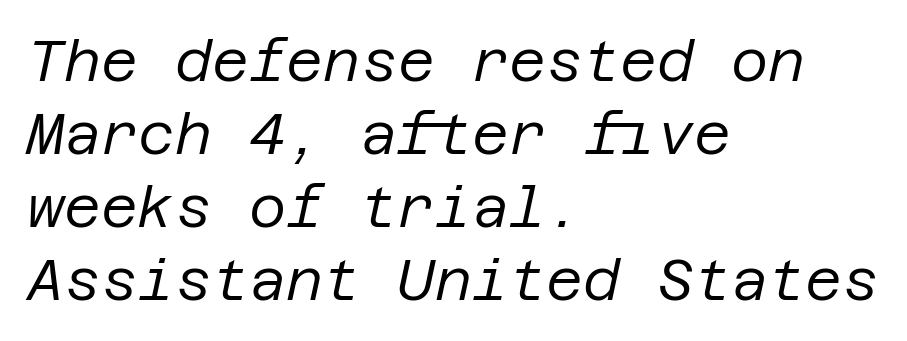
Q: Is the text bold? A: No.
Q: Is the text italic (slanted)? A: Yes, it leans right by about 12 degrees.
Q: Is the text underlined? A: No.
Q: How is the paragraph aligned? A: Left-aligned.
Q: Is the spacing between letters normal or unusually wide? A: Normal.
Q: Is the spacing between lines tight, normal or loose? A: Normal.
Q: Width (condensed, normal, or wide)? A: Normal.
Q: Stroke contrast? A: Low.
Q: x-height? A: Large.
